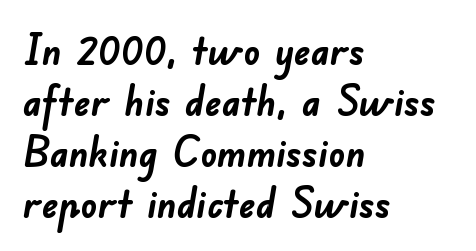
{"serif": "no", "bold": "yes", "weight": "semibold", "width": "normal", "stroke_contrast": "low", "x_height": "small", "monospaced": "no", "underline": "no", "align": "left", "line_spacing_ratio": 1.24, "letter_spacing": "normal", "letter_spacing_em": 0.0, "glyph_px": 41}
